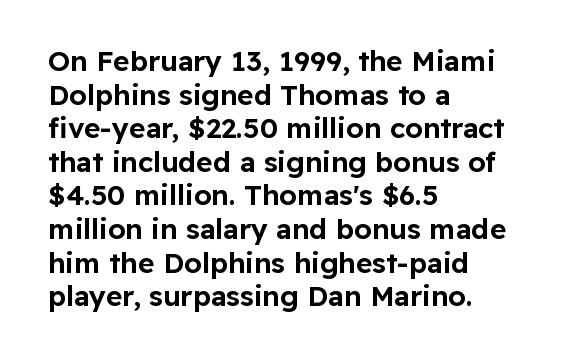
The image shows 28 px sans-serif type, upright; set left-aligned, line spacing 1.2x, normal letter spacing, not underlined; low stroke contrast and a medium x-height.
